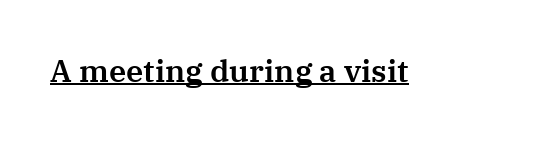
Q: Is the text italic (slanted)? A: No, it is upright.
Q: Is the typeface a serif or a sans-serif typeface? A: Serif.
Q: Is the text underlined? A: Yes.
Q: Is the spacing between letters normal or unusually wide? A: Normal.
Q: Width (condensed, normal, or wide)? A: Normal.
Q: Stroke contrast? A: Medium.
Q: x-height? A: Medium.
Q: Monospaced? A: No.
